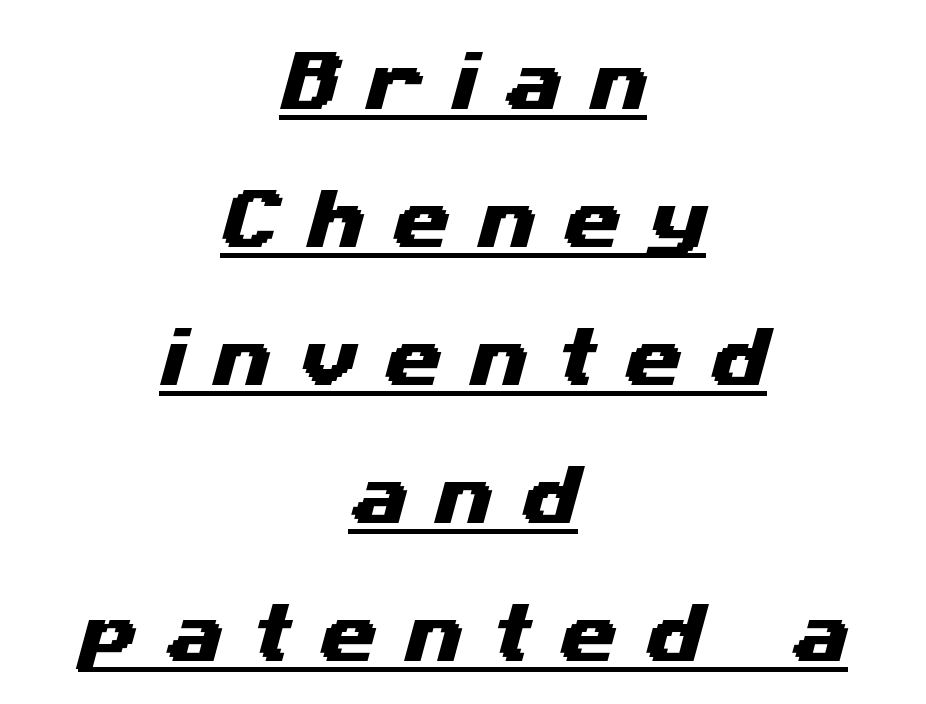
The image shows 66 px wide sans-serif type; set centered, loose line spacing (2.09x), unusually wide letter spacing (+0.42 em), underlined; medium stroke contrast and a medium x-height.
